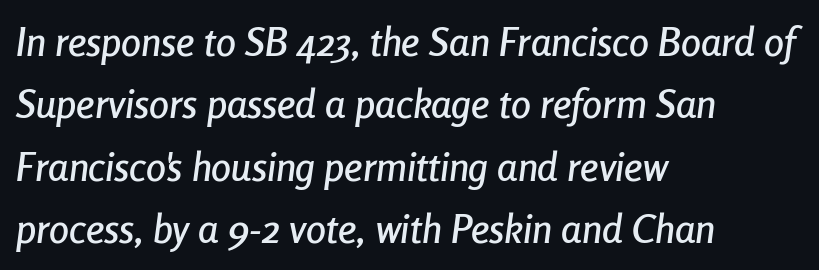
The image shows 40 px condensed type, italic (leaning right); set left-aligned, normal line spacing (1.56x), normal letter spacing, not underlined; low stroke contrast and a medium x-height.
